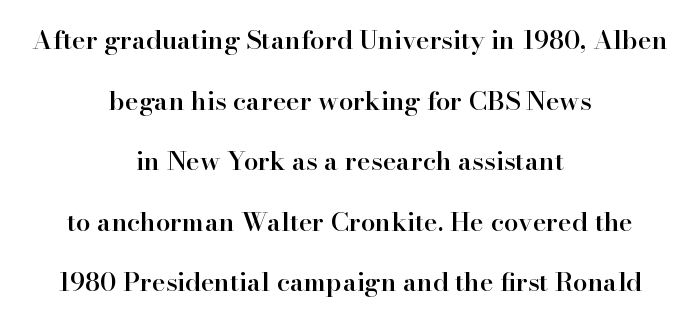
When letters stand straight like this, we call the style roman or upright. Heft: intermediate — a semibold. Plain, unruled lines of type. Airy leading.
